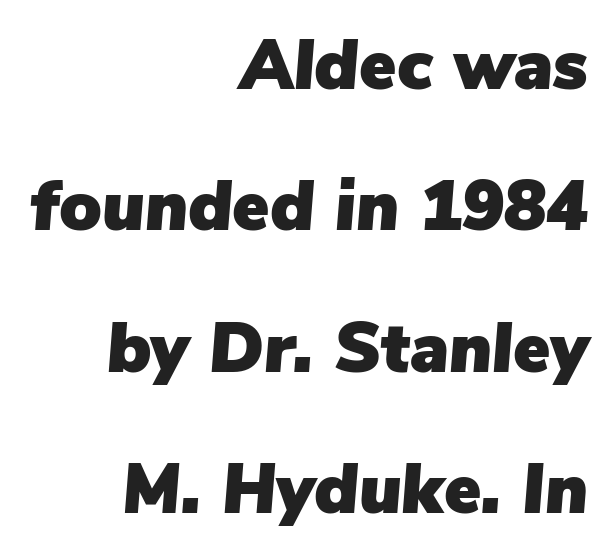
{"italic": "yes", "lean": "right", "slant_degrees": 5, "width": "normal", "stroke_contrast": "low", "x_height": "medium", "monospaced": "no", "underline": "no", "align": "right", "line_spacing": "loose", "line_spacing_ratio": 2.02, "letter_spacing": "normal", "letter_spacing_em": 0.0, "glyph_px": 70}
